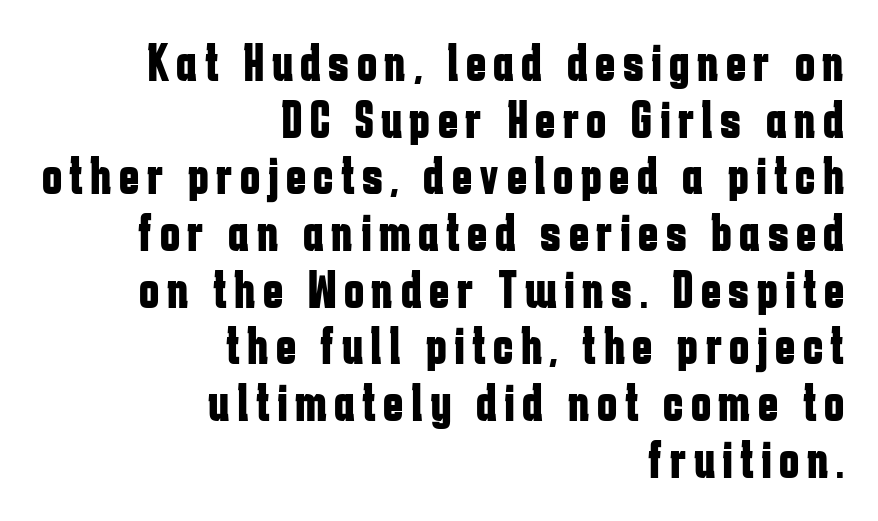
Does the copy run flush right? Yes — the right margin is perfectly even. The specimen omits any rule beneath the text block's lines. Heavy-handed strokes throughout: this text is bold. Quick note: not italic, upright.
